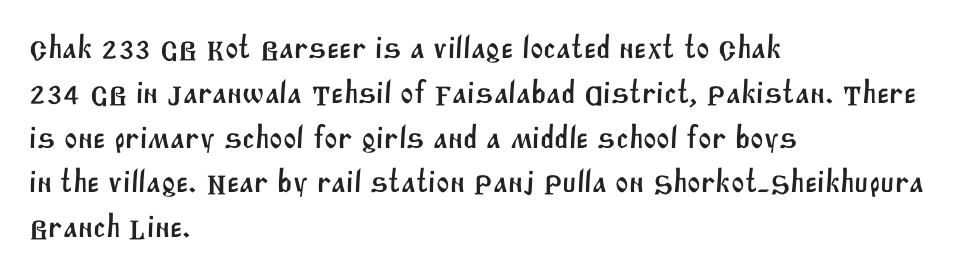
Q: Is the typeface a serif or a sans-serif typeface? A: Sans-serif.
Q: Is the text underlined? A: No.
Q: How is the paragraph aligned? A: Left-aligned.
Q: Is the spacing between letters normal or unusually wide? A: Normal.
Q: Is the spacing between lines tight, normal or loose? A: Normal.
Q: Width (condensed, normal, or wide)? A: Normal.
Q: Stroke contrast? A: Medium.
Q: x-height? A: Large.
Q: Monospaced? A: No.
